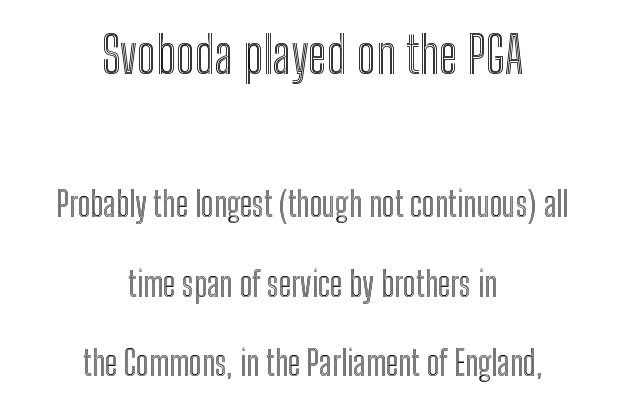
The image shows 51 px condensed type, upright; set centered, loose line spacing (2.34x), normal letter spacing, not underlined; the first (top) block is 1.5x larger; a medium x-height.
